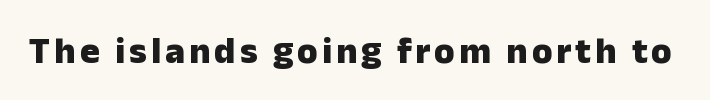
{"serif": "no", "italic": "no", "bold": "yes", "weight": "heavy", "width": "normal", "stroke_contrast": "low", "x_height": "medium", "monospaced": "no", "underline": "no", "glyph_px": 37}
